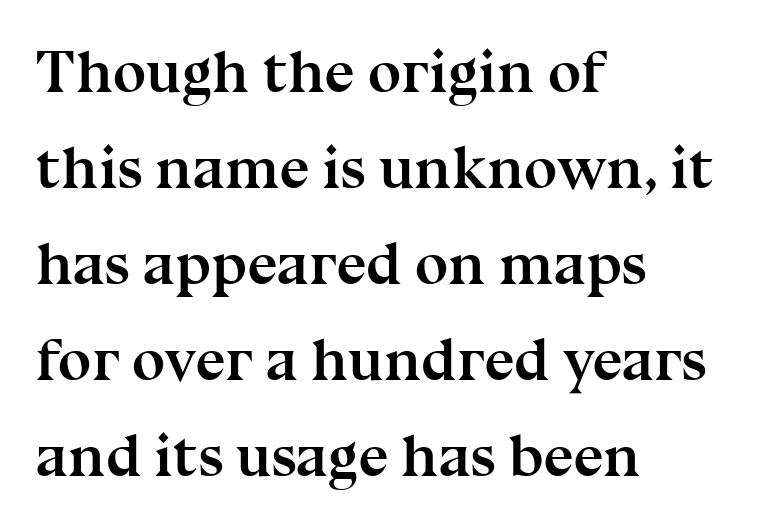
A typesetter would call this proportional, since set widths differ per character. Normally led — the rows are evenly, conventionally spaced. This rendering leaves character spacing at its baseline value. The passage shown is emphatically bold.
